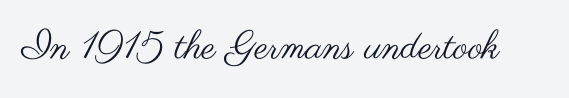
The gaps between neighbouring characters are ordinary and unremarkable. Caption: face not bold, strokes unweighted. The passage shown is typed in a proportional face where columns would drift. Typographically, this falls in the sans-serif category.
